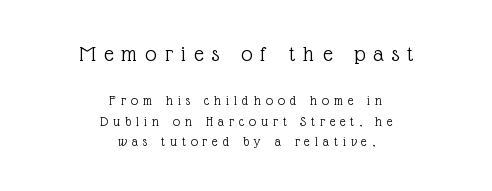
Q: Is the text bold? A: No.
Q: Is the text italic (slanted)? A: No, it is upright.
Q: Is the text underlined? A: No.
Q: How is the paragraph aligned? A: Centered.
Q: Is the spacing between letters normal or unusually wide? A: Unusually wide.
Q: Is the spacing between lines tight, normal or loose? A: Normal.
Q: Which block of text is set in a larger size, the first (top) or the second (bottom)? A: The first (top) one.
